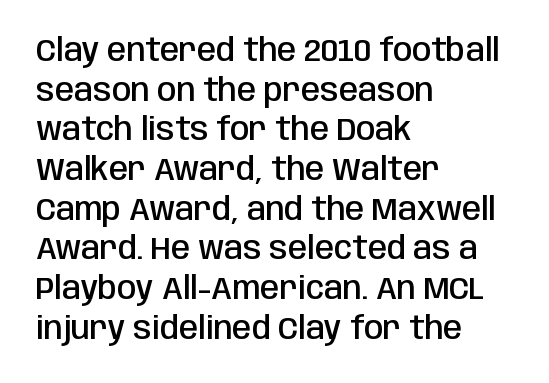
Q: Is the text bold? A: Semi-bold.
Q: Is the text italic (slanted)? A: No, it is upright.
Q: Is the typeface a serif or a sans-serif typeface? A: Sans-serif.
Q: Is the text underlined? A: No.
Q: How is the paragraph aligned? A: Left-aligned.
Q: Is the spacing between letters normal or unusually wide? A: Normal.
Q: Is the spacing between lines tight, normal or loose? A: Normal.
Q: Width (condensed, normal, or wide)? A: Condensed.
Q: Stroke contrast? A: Low.
Q: x-height? A: Large.
Q: Monospaced? A: No.
